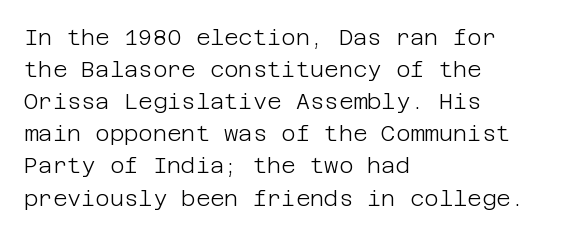
The image shows 22 px text type, upright; set left-aligned, normal line spacing (1.46x), normal letter spacing, not underlined.
